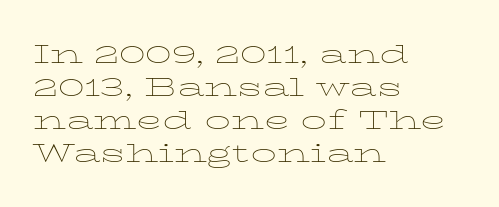
{"italic": "no", "bold": "no", "underline": "no", "align": "left", "line_spacing": "normal", "line_spacing_ratio": 1.27, "letter_spacing": "normal", "letter_spacing_em": 0.0, "glyph_px": 26}
